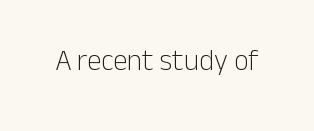
The image shows 29 px light sans-serif type, upright; set normal letter spacing, not underlined; low stroke contrast and a medium x-height.
